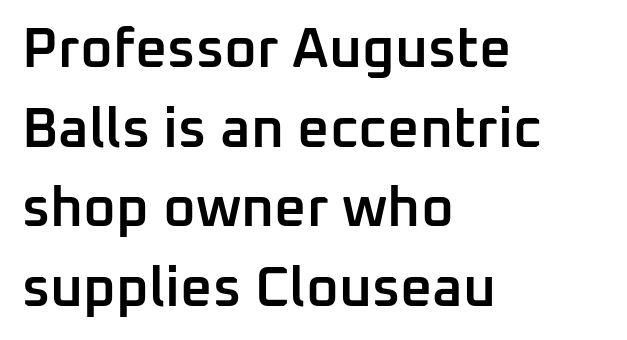
Does the type have serifs? No, each stem ends abruptly. Vertical spacing — default. In CSS terms this would be text-align: left. A somewhat darkened texture: the type is semibold rather than bold.
